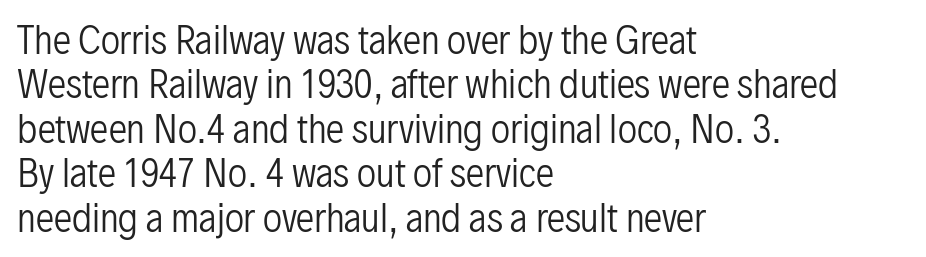
The image shows 37 px regular-weight, condensed sans-serif type, upright; set left-aligned, line spacing 1.2x, normal letter spacing, not underlined; low stroke contrast and a medium x-height.
